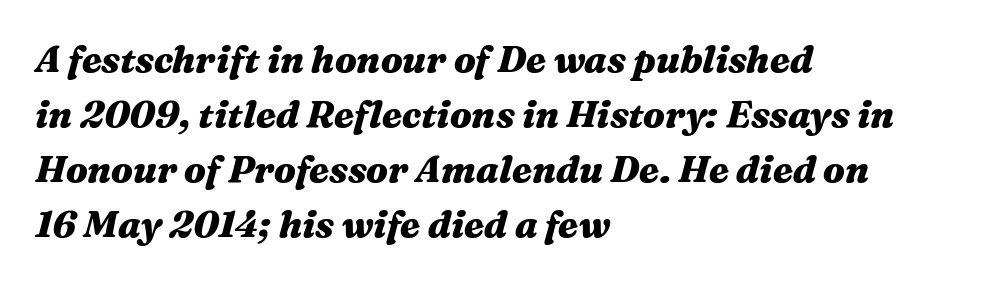
The image shows 37 px heavy, wide type, italic (leaning right); set left-aligned, normal line spacing (1.49x), normal letter spacing, not underlined; medium stroke contrast and a medium x-height.
